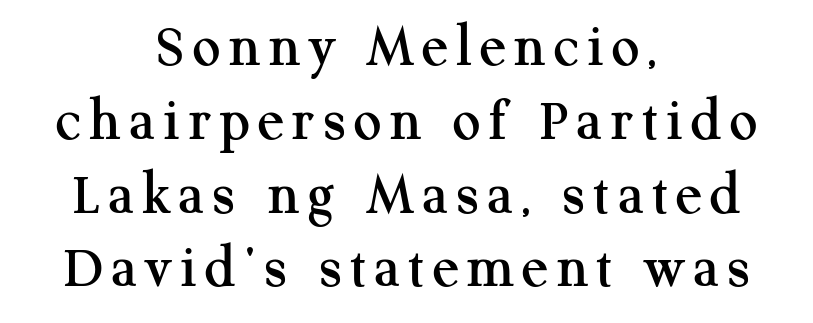
{"serif": "yes", "italic": "no", "width": "normal", "stroke_contrast": "medium", "x_height": "medium", "monospaced": "no", "underline": "no", "align": "center", "line_spacing_ratio": 1.19, "glyph_px": 62}
